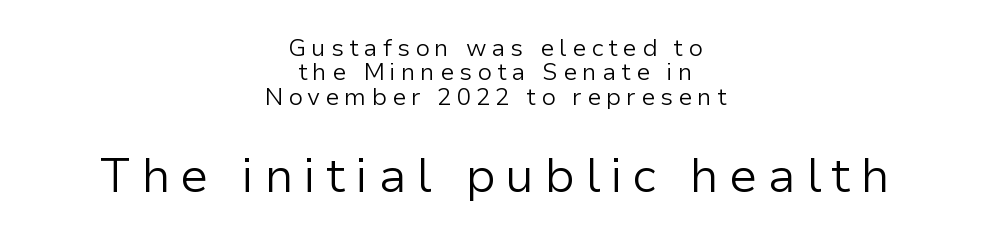
{"serif": "no", "italic": "no", "bold": "no", "weight": "light", "width": "normal", "stroke_contrast": "low", "x_height": "medium", "monospaced": "no", "underline": "no", "align": "center", "line_spacing": "tight", "line_spacing_ratio": 1.02, "letter_spacing": "wide", "letter_spacing_em": 0.21, "larger_block": "second", "size_ratio": 2.0, "glyph_px": 48}
